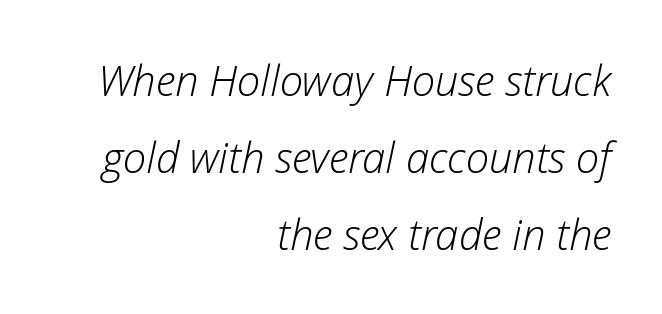
Q: Is the text bold? A: No.
Q: Is the text italic (slanted)? A: Yes, it leans right by about 12 degrees.
Q: Is the text underlined? A: No.
Q: How is the paragraph aligned? A: Right-aligned.
Q: Is the spacing between letters normal or unusually wide? A: Normal.
Q: Width (condensed, normal, or wide)? A: Normal.
Q: Stroke contrast? A: Low.
Q: x-height? A: Medium.
Q: Monospaced? A: No.
